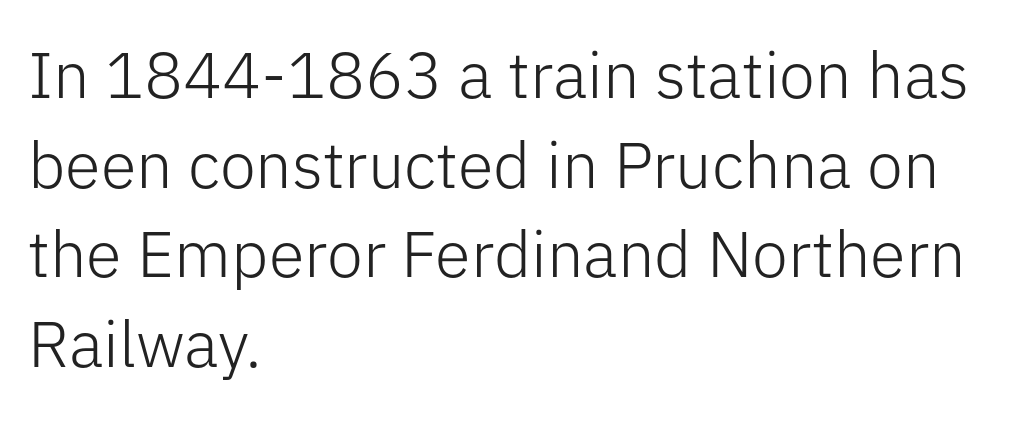
Q: Is the text bold? A: No.
Q: Is the text italic (slanted)? A: No, it is upright.
Q: Is the typeface a serif or a sans-serif typeface? A: Sans-serif.
Q: Is the text underlined? A: No.
Q: How is the paragraph aligned? A: Left-aligned.
Q: Is the spacing between letters normal or unusually wide? A: Normal.
Q: Is the spacing between lines tight, normal or loose? A: Normal.
Q: Width (condensed, normal, or wide)? A: Normal.
Q: Stroke contrast? A: Low.
Q: x-height? A: Medium.
Q: Monospaced? A: No.
